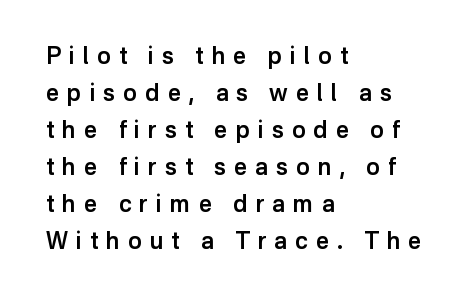
{"italic": "no", "bold": "semi", "underline": "no", "align": "left", "line_spacing": "normal", "line_spacing_ratio": 1.61, "letter_spacing": "wide", "letter_spacing_em": 0.35, "glyph_px": 23}
